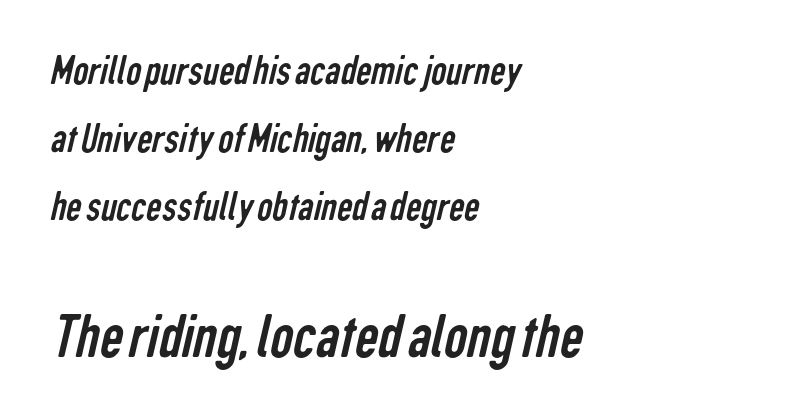
Q: Is the text bold? A: No.
Q: Is the typeface a serif or a sans-serif typeface? A: Sans-serif.
Q: Is the text underlined? A: No.
Q: How is the paragraph aligned? A: Left-aligned.
Q: Is the spacing between letters normal or unusually wide? A: Normal.
Q: Is the spacing between lines tight, normal or loose? A: Normal.
Q: Which block of text is set in a larger size, the first (top) or the second (bottom)? A: The second (bottom) one.
Q: Width (condensed, normal, or wide)? A: Condensed.
Q: Stroke contrast? A: Low.
Q: x-height? A: Medium.
Q: Monospaced? A: No.
